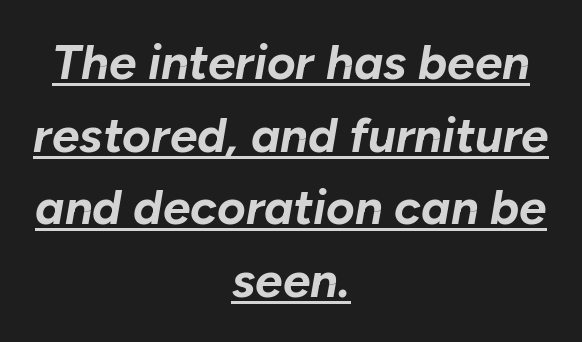
{"italic": "yes", "lean": "right", "slant_degrees": 10, "bold": "yes", "weight": "bold", "width": "normal", "stroke_contrast": "low", "x_height": "medium", "monospaced": "no", "underline": "yes", "align": "center", "line_spacing": "normal", "line_spacing_ratio": 1.48, "letter_spacing": "normal", "letter_spacing_em": 0.0, "glyph_px": 49}
